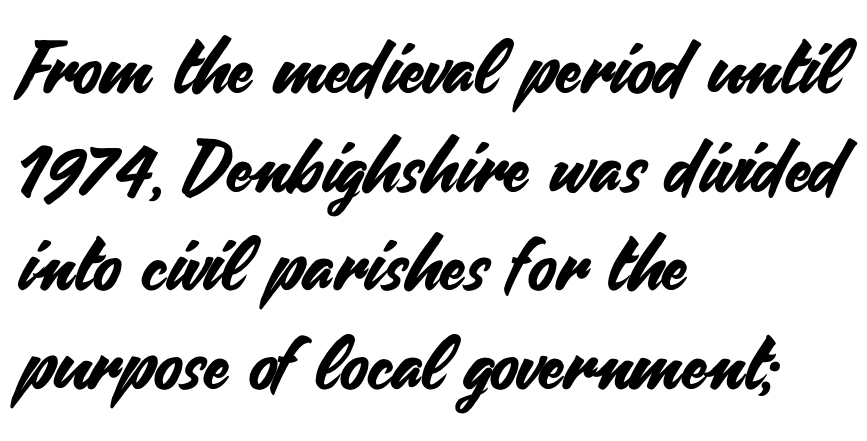
Rows of type keep a routine distance in the vertical direction. Inter-character spacing is left at the font's built-in metrics. Casual observation: everything's shoved over to the left.
